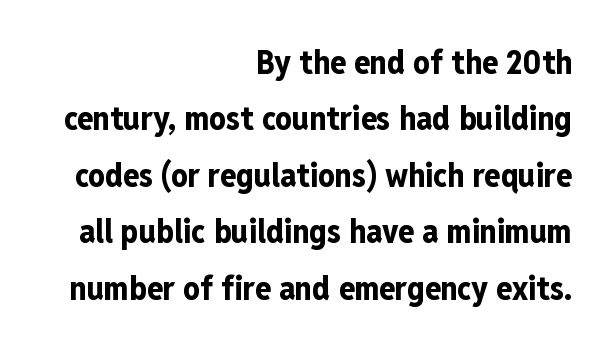
Has an underline been added? It has not. The passage shown has conventional tracking throughout. Strong, thick strokes mark this as bold type. Typeset ragged left — the right edge is the straight one.
